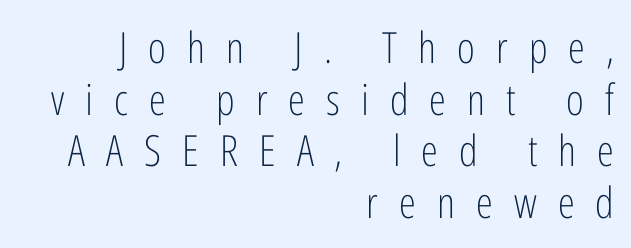
{"serif": "no", "italic": "no", "bold": "no", "weight": "light", "width": "condensed", "stroke_contrast": "low", "x_height": "medium", "monospaced": "no", "underline": "no", "align": "right", "line_spacing_ratio": 1.2, "letter_spacing": "wide", "letter_spacing_em": 0.49, "glyph_px": 43}
